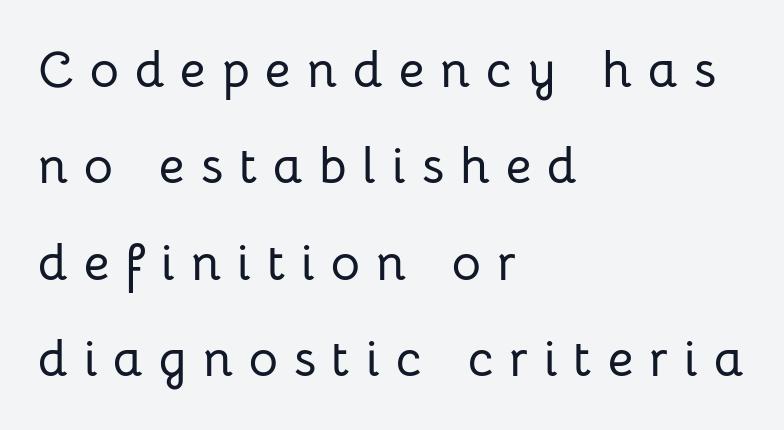
The ragged edge is on the right, which tells us the setting is flush left. Tracking value appears strongly positive — letters spread wide. To sum up the face: it is a sans, with no serifs. The axis of the letterforms is exactly vertical. Type without underlining. The block of text is sparse from top to bottom, with ample space between rows.
